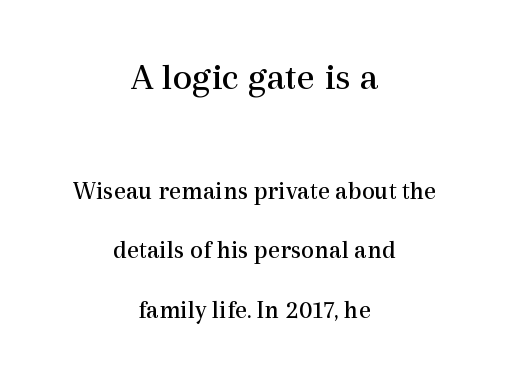
The composition opens big and finishes small. The letters advance in unequal steps, a hallmark of proportional type. The font sits on the lighter half of the weight spectrum, regular included. Type without underlining.
